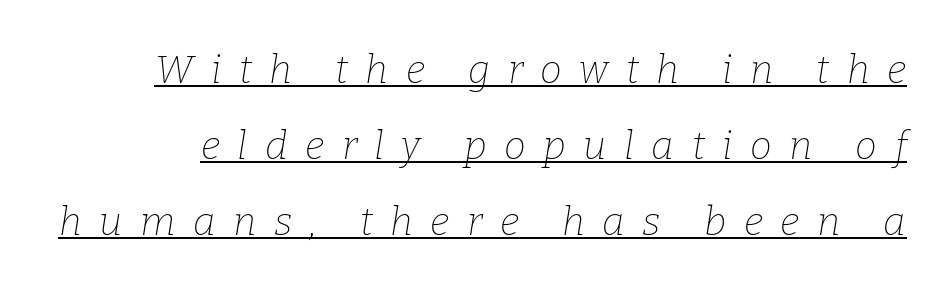
Caption: expanded tracking, letters set apart. Notice the wide empty band between every row — that's loose leading. Looks like regular typesetting: each glyph gets only the width it needs. Every word sits above its own underline.
